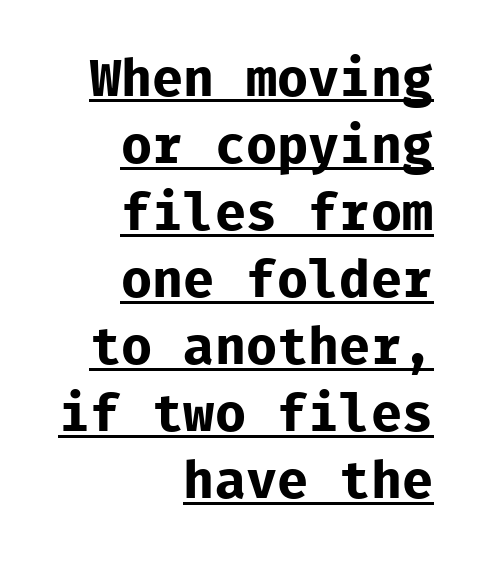
{"serif": "no", "italic": "no", "bold": "yes", "weight": "bold", "width": "normal", "stroke_contrast": "low", "x_height": "medium", "monospaced": "yes", "underline": "yes", "align": "right", "line_spacing": "normal", "line_spacing_ratio": 1.29, "letter_spacing": "normal", "letter_spacing_em": 0.0, "glyph_px": 52}
